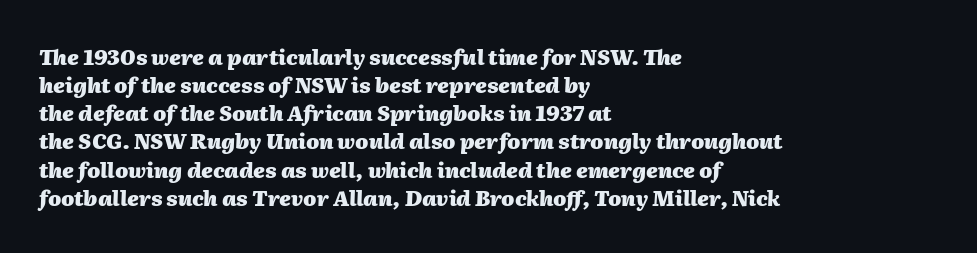
The setting favours the left margin, as ordinary paragraphs usually do. The lettering tilts uniformly, giving the passage an italic look. As a designer I'd log this as weight 700, bold. The words here are not underlined. The line texture is even and compact thanks to regular tracking.
